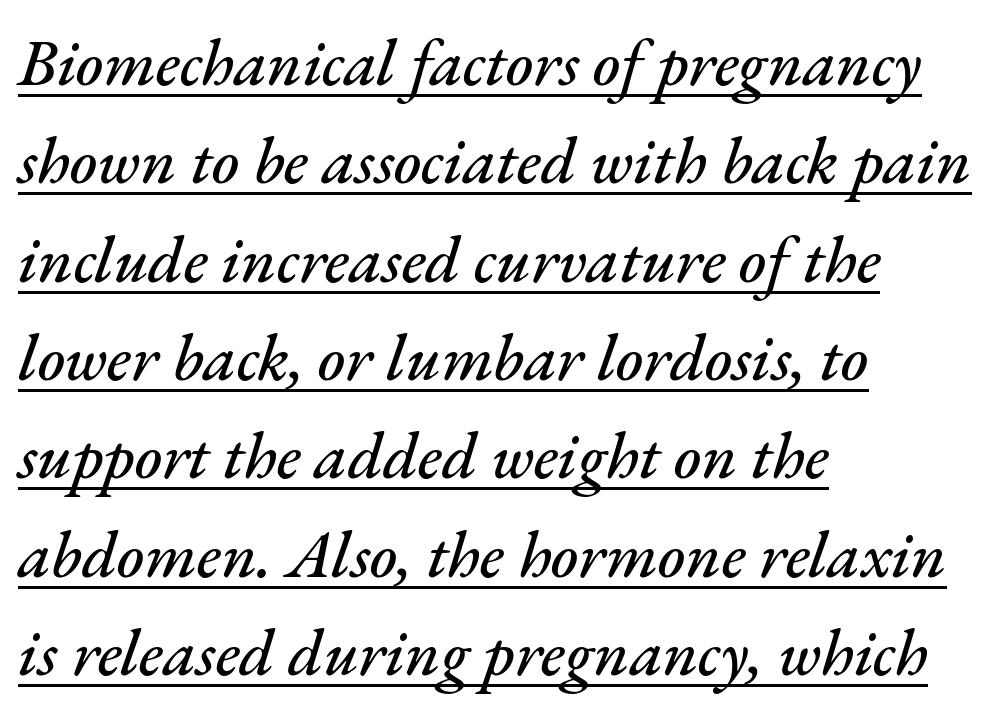
Q: Is the text italic (slanted)? A: Yes, it leans right by about 17 degrees.
Q: Is the text underlined? A: Yes.
Q: How is the paragraph aligned? A: Left-aligned.
Q: Is the spacing between letters normal or unusually wide? A: Normal.
Q: Is the spacing between lines tight, normal or loose? A: Normal.
Q: Width (condensed, normal, or wide)? A: Normal.
Q: Stroke contrast? A: Medium.
Q: x-height? A: Small.
Q: Monospaced? A: No.
